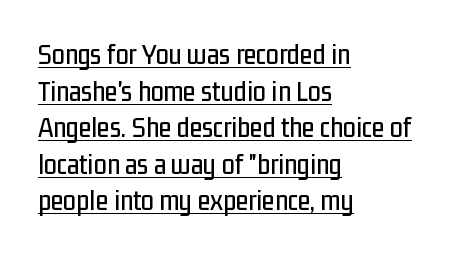
This is roman type, the default non-slanted kind. Varying glyph widths throughout — classic text-font behaviour. Visually the block forms a straight wall on the left and a jagged coastline on the right. Decoration check: the copy is underlined. Glyph-to-glyph distance matches everyday printed text. A normal amount of white space separates one row of letters from the next.
